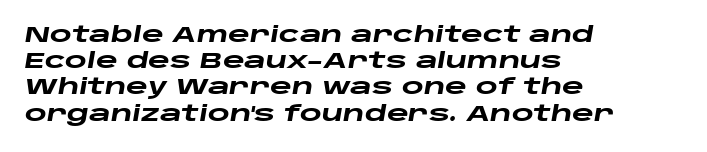
Notice how descenders clear the ascenders below comfortably — that's standard leading. The passage shown is not underscored anywhere. These lines are set flush left with a ragged right edge. Quick note: italic. This is heavy type, rendered in bold.
